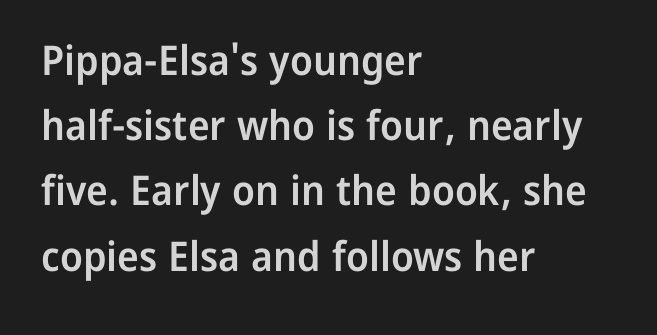
The image shows 41 px semibold sans-serif type, upright; set left-aligned, normal line spacing (1.59x), normal letter spacing, not underlined; low stroke contrast and a medium x-height.
